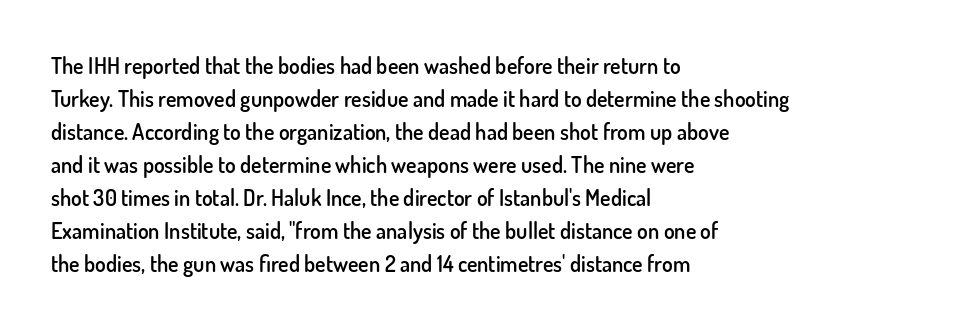
Ascenders rise straight up at ninety degrees. No word sits above an underline. Casual observation: everything's shoved over to the left. Between one letter and the next there's only the usual sliver of space.
